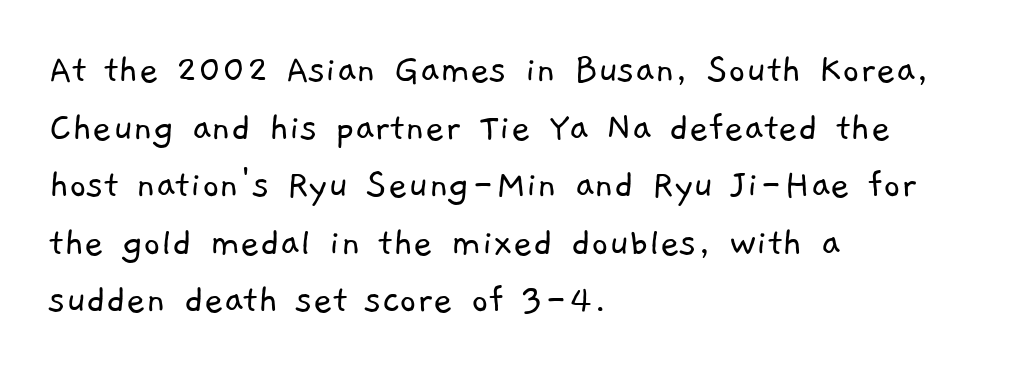
The image shows 42 px light sans-serif type; set left-aligned, normal line spacing (1.37x), normal letter spacing, not underlined; low stroke contrast and a medium x-height.
